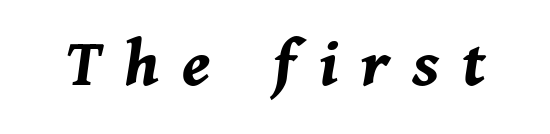
Words appear elongated and porous because spacing is wide. Its strokes are broad and dark, the hallmark of bold type. The rendering applies a slant to the glyphs. You could not count columns in this text — the font is proportionally spaced.
